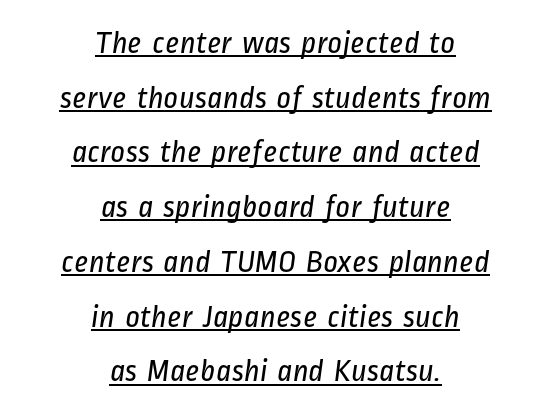
Grotesque or geometric, the face here clearly has no serifs. Stroke mass is kept to a normal reading level or below. The paragraph shown floats in the horizontal middle. The letters sit at their default tracking, neither squeezed nor spread. Has an underline been added? It has.
